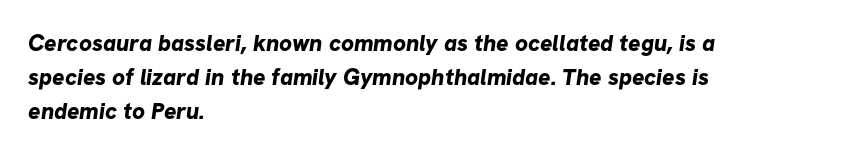
Normally led — the rows are evenly, conventionally spaced. In CSS terms this would be text-align: left. The passage shown is not underscored anywhere. The rendering keeps characters at their native spacing. The rendering uses a bold face; every stroke is thick and dark.
